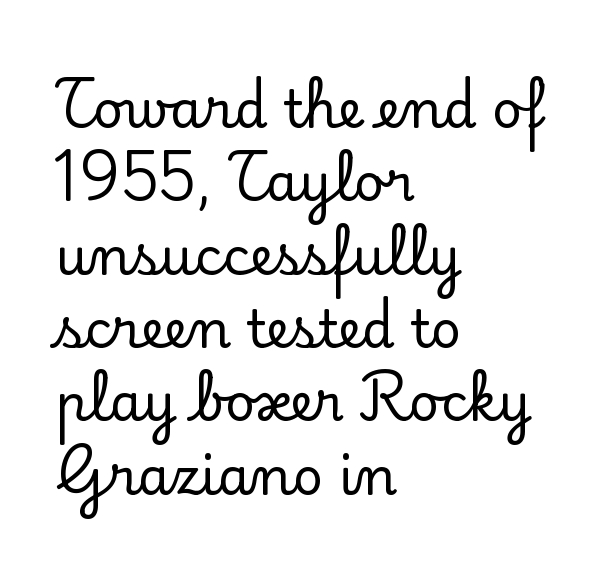
{"serif": "yes", "italic": "no", "width": "normal", "stroke_contrast": "low", "x_height": "small", "monospaced": "no", "underline": "no", "align": "left", "line_spacing": "normal", "line_spacing_ratio": 1.41, "letter_spacing": "normal", "letter_spacing_em": 0.0, "glyph_px": 52}
